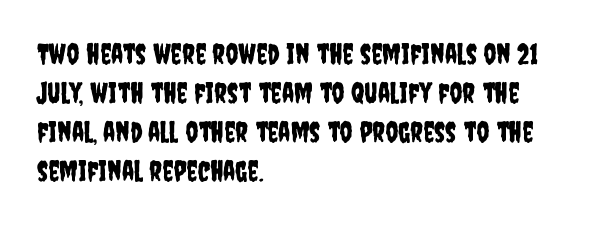
The image shows 28 px condensed sans-serif type, upright; set left-aligned, normal line spacing (1.39x), normal letter spacing, not underlined; low stroke contrast and a large x-height.
